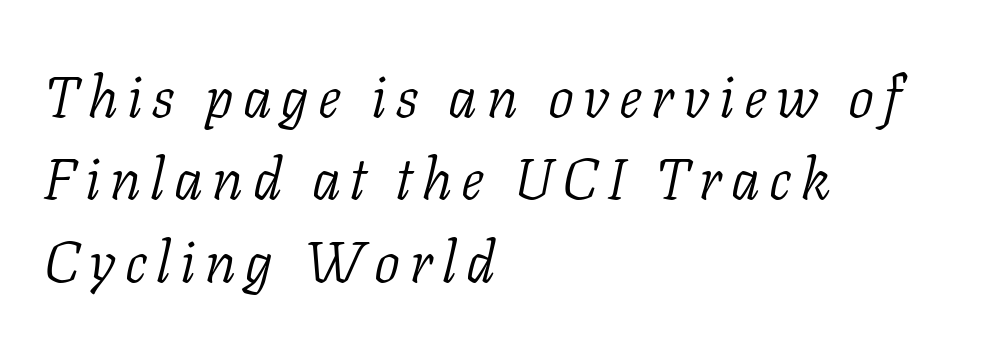
Q: Is the text bold? A: No.
Q: Is the text italic (slanted)? A: Yes, it leans right by about 11 degrees.
Q: Is the typeface a serif or a sans-serif typeface? A: Serif.
Q: Is the text underlined? A: No.
Q: How is the paragraph aligned? A: Left-aligned.
Q: Is the spacing between lines tight, normal or loose? A: Normal.
Q: Width (condensed, normal, or wide)? A: Normal.
Q: Stroke contrast? A: Low.
Q: x-height? A: Medium.
Q: Monospaced? A: No.
